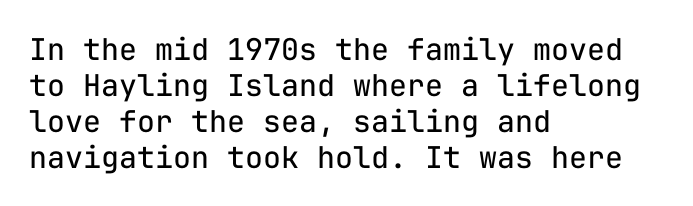
Q: Is the text bold? A: No.
Q: Is the text italic (slanted)? A: No, it is upright.
Q: Is the typeface a serif or a sans-serif typeface? A: Sans-serif.
Q: Is the text underlined? A: No.
Q: How is the paragraph aligned? A: Left-aligned.
Q: Is the spacing between letters normal or unusually wide? A: Normal.
Q: Width (condensed, normal, or wide)? A: Normal.
Q: Stroke contrast? A: Low.
Q: x-height? A: Medium.
Q: Monospaced? A: Yes.
